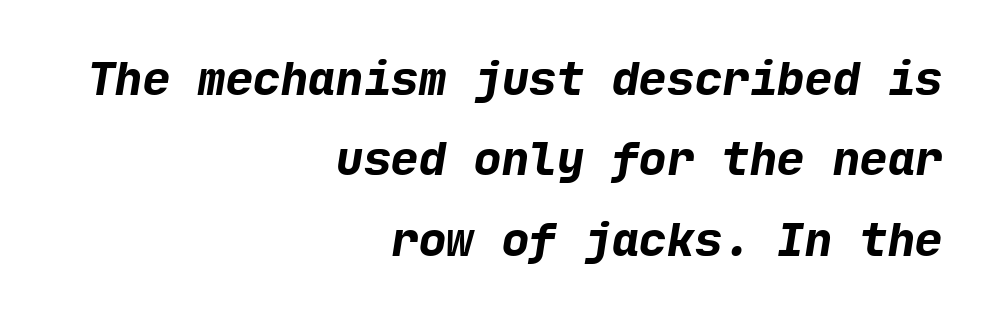
This is heavy type, rendered in bold. Between one letter and the next there's only the usual sliver of space. Beneath every word, the page is bare. The rendering shows plain stroke endings on the letterforms — a sans-serif design.
